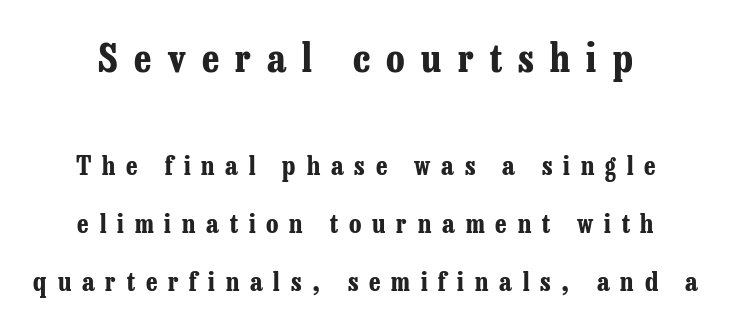
{"serif": "yes", "italic": "no", "bold": "yes", "weight": "bold", "width": "condensed", "stroke_contrast": "low", "x_height": "medium", "monospaced": "no", "underline": "no", "align": "center", "line_spacing": "loose", "line_spacing_ratio": 2.24, "letter_spacing": "wide", "letter_spacing_em": 0.42, "larger_block": "first", "size_ratio": 1.5, "glyph_px": 39}
